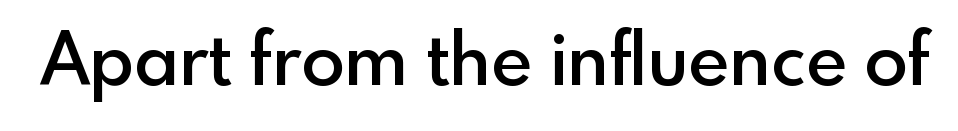
{"serif": "no", "italic": "no", "bold": "semi", "weight": "semibold", "width": "normal", "x_height": "small", "monospaced": "no", "underline": "no", "letter_spacing": "normal", "letter_spacing_em": 0.0, "glyph_px": 72}
